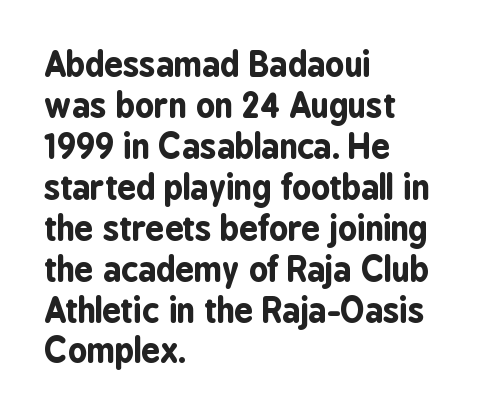
The image shows 33 px bold, condensed sans-serif type, upright; set left-aligned, line spacing 1.24x, normal letter spacing, not underlined; low stroke contrast and a medium x-height.
